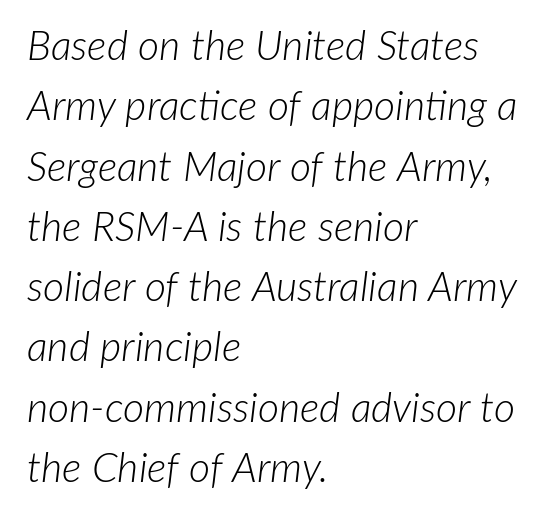
{"italic": "yes", "lean": "right", "slant_degrees": 7, "bold": "no", "weight": "light", "width": "normal", "stroke_contrast": "low", "x_height": "medium", "monospaced": "no", "underline": "no", "align": "left", "line_spacing": "normal", "line_spacing_ratio": 1.47, "letter_spacing": "normal", "letter_spacing_em": 0.0, "glyph_px": 41}
